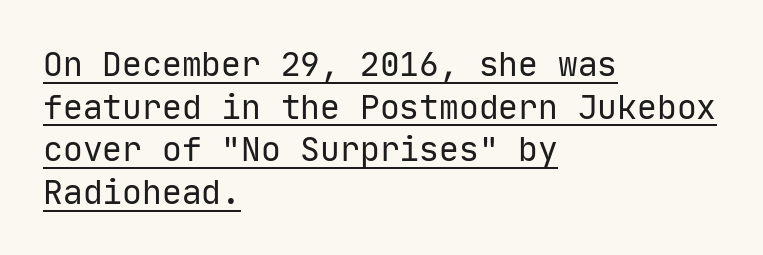
The rendering uses the underline text-decoration. Does the leading feel generous? No, just average. Is this a fixed-width face? Yes — each glyph sits in an identical cell. No italicization has been applied; the sample stays upright.
